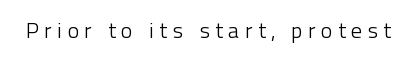
The image shows 22 px text type, upright; set unusually wide letter spacing (+0.24 em), not underlined.
